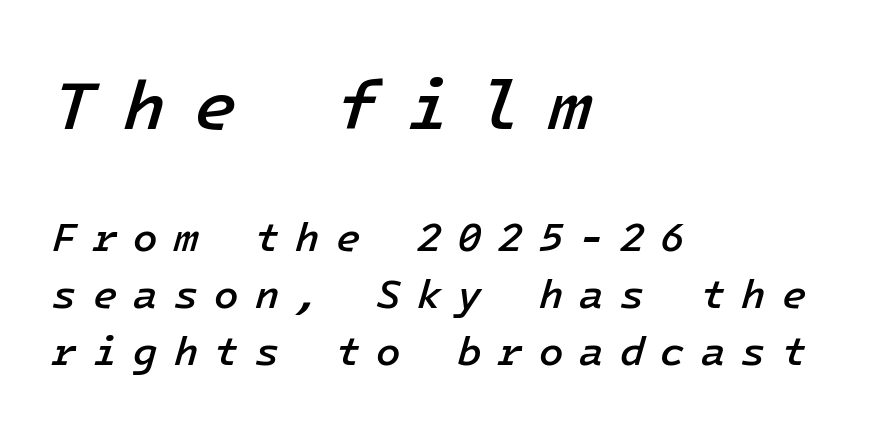
Horizontal alignment here is leftward, the default for most running prose. Only glyphs here, with clear space below each row. Compared with ordinary roman type, these characters are visibly tilted. The rendering uses a moderate line-height, typical for paragraphs. The gaps between neighbouring characters are conspicuously large. Look at the stroke-to-counter ratio: somewhat heavy, a semibold.
